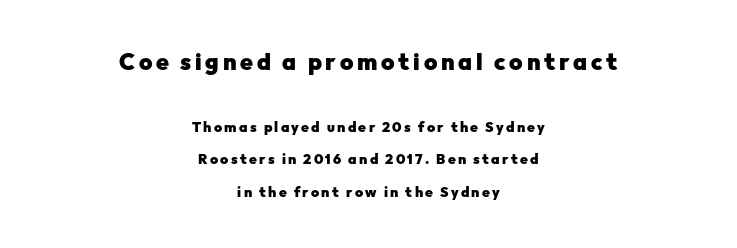
{"italic": "no", "bold": "yes", "underline": "no", "align": "center", "line_spacing": "loose", "line_spacing_ratio": 2.3, "larger_block": "first", "size_ratio": 1.64, "glyph_px": 23}
